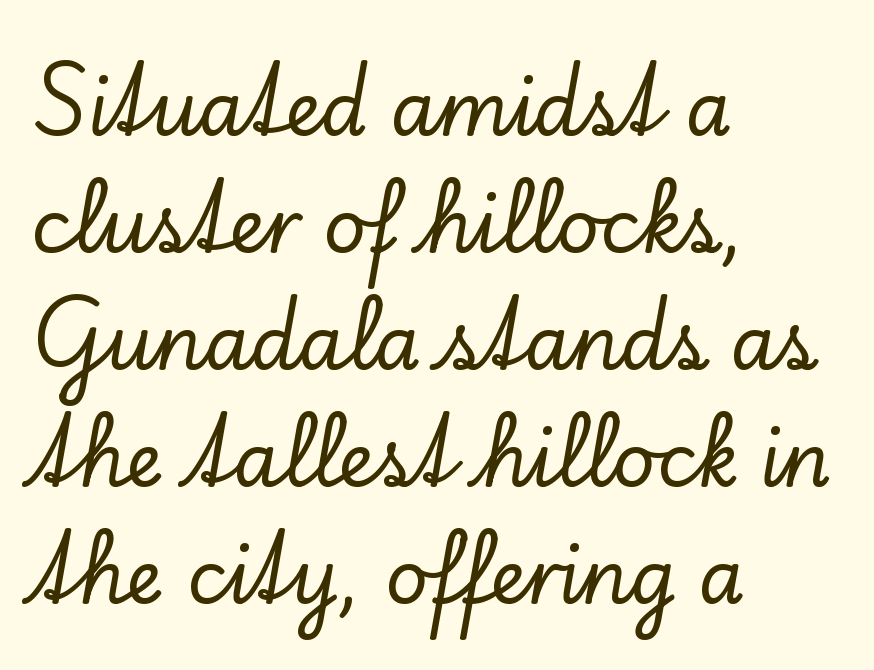
These lines sit exactly where default settings would place them. Is this a fixed-width face? No — the glyphs have proportional, varying widths. Casual observation: everything's shoved over to the left. Nobody drew a line under any word here. The rendering shows small feet on the letterforms — a serif design.
